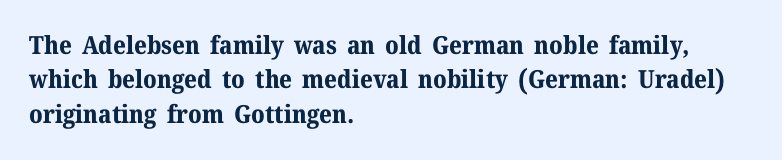
Q: Is the text bold? A: Yes.
Q: Is the text italic (slanted)? A: No, it is upright.
Q: Is the text underlined? A: No.
Q: How is the paragraph aligned? A: Left-aligned.
Q: Is the spacing between letters normal or unusually wide? A: Normal.
Q: Is the spacing between lines tight, normal or loose? A: Normal.
